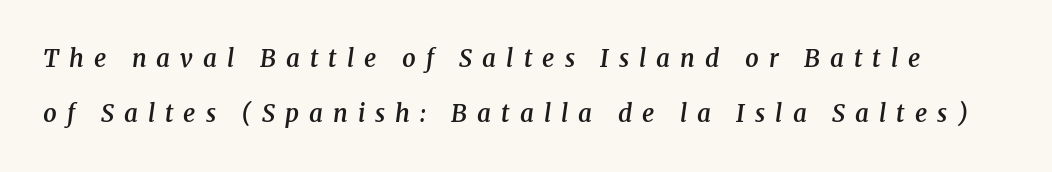
{"italic": "yes", "lean": "right", "slant_degrees": 8, "bold": "semi", "underline": "no", "line_spacing": "loose", "line_spacing_ratio": 2.29, "letter_spacing": "wide", "letter_spacing_em": 0.42, "glyph_px": 24}
